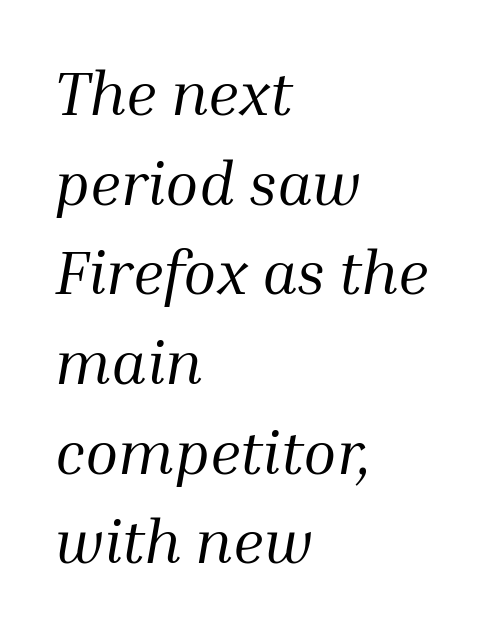
The image shows 61 px regular-weight serif type, italic (leaning right); set left-aligned, normal line spacing (1.47x), normal letter spacing, not underlined; medium stroke contrast and a medium x-height.
